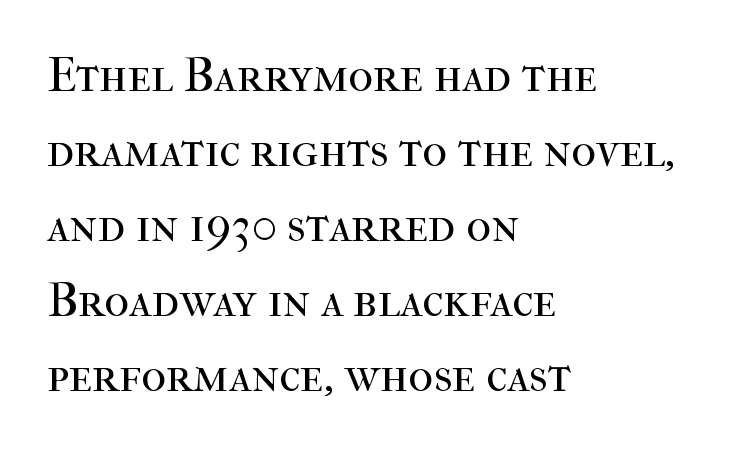
Ordinary non-slanted type is in use. Descenders are the only things crossing below the line. Bold? No — there's no thickening of the strokes. This sample has the flowing, uneven cadence of proportional lettering. The passage shown stacks its lines at a standard gap. The lines in this sample share a left origin and differ only in where they stop.
